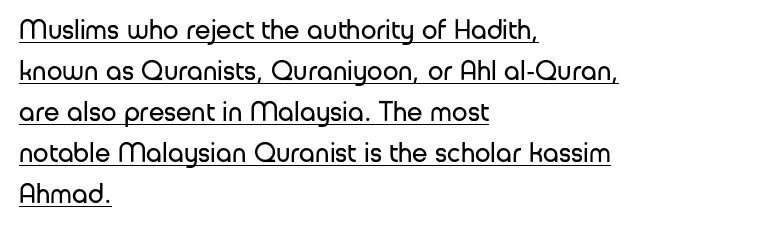
Q: Is the text bold? A: No.
Q: Is the text italic (slanted)? A: No, it is upright.
Q: Is the typeface a serif or a sans-serif typeface? A: Sans-serif.
Q: Is the text underlined? A: Yes.
Q: How is the paragraph aligned? A: Left-aligned.
Q: Is the spacing between letters normal or unusually wide? A: Normal.
Q: Is the spacing between lines tight, normal or loose? A: Normal.
Q: Width (condensed, normal, or wide)? A: Normal.
Q: Stroke contrast? A: Low.
Q: x-height? A: Medium.
Q: Monospaced? A: No.
